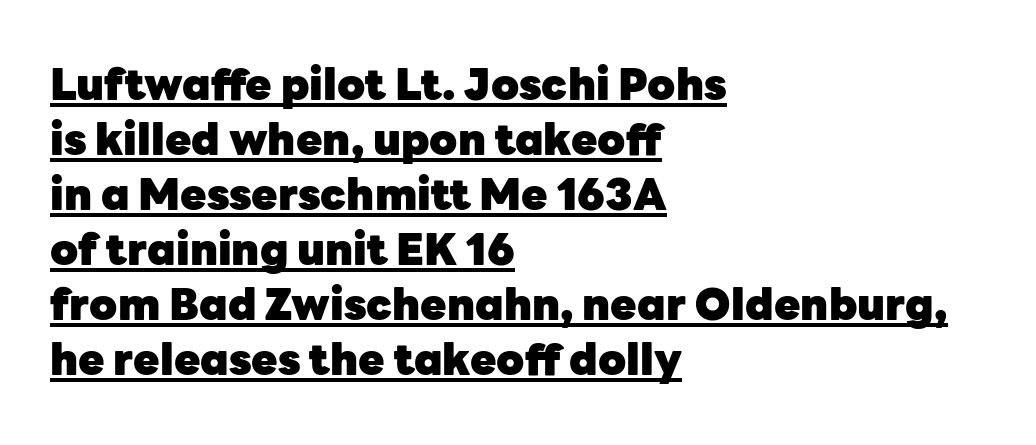
The image shows 43 px heavy sans-serif type, upright; set left-aligned, normal line spacing (1.28x), normal letter spacing, underlined; low stroke contrast and a medium x-height.
